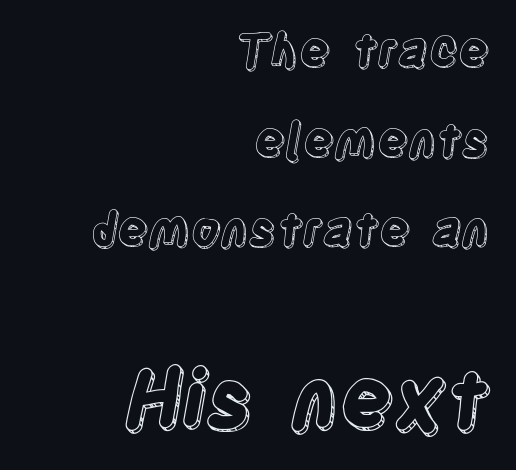
Q: Is the text italic (slanted)? A: Yes.
Q: Is the text underlined? A: No.
Q: How is the paragraph aligned? A: Right-aligned.
Q: Is the spacing between letters normal or unusually wide? A: Normal.
Q: Is the spacing between lines tight, normal or loose? A: Loose.
Q: Which block of text is set in a larger size, the first (top) or the second (bottom)? A: The second (bottom) one.
Q: Width (condensed, normal, or wide)? A: Condensed.
Q: x-height? A: Large.
Q: Monospaced? A: No.
